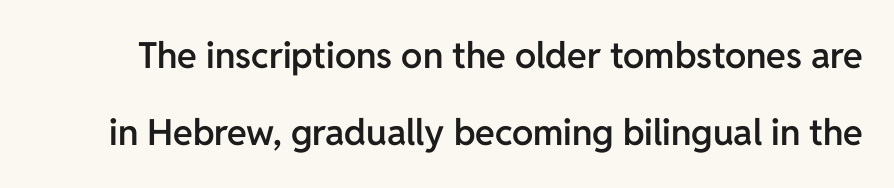
{"serif": "no", "italic": "no", "bold": "semi", "weight": "semibold", "width": "normal", "stroke_contrast": "low", "x_height": "medium", "monospaced": "no", "underline": "no", "line_spacing": "loose", "line_spacing_ratio": 2.14, "letter_spacing": "normal", "letter_spacing_em": 0.0, "glyph_px": 36}
